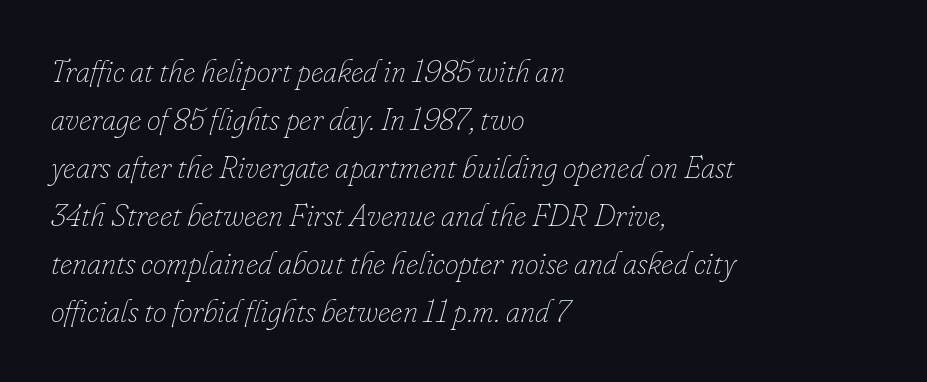
Q: Is the text bold? A: No.
Q: Is the text italic (slanted)? A: Yes, it leans right by about 16 degrees.
Q: Is the text underlined? A: No.
Q: How is the paragraph aligned? A: Left-aligned.
Q: Is the spacing between letters normal or unusually wide? A: Normal.
Q: Is the spacing between lines tight, normal or loose? A: Normal.
Q: Width (condensed, normal, or wide)? A: Normal.
Q: Stroke contrast? A: Low.
Q: x-height? A: Small.
Q: Monospaced? A: No.
